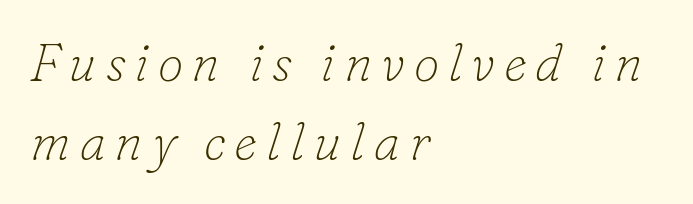
The image shows 52 px thin serif type, italic (leaning right); set left-aligned, normal line spacing (1.51x), not underlined; low stroke contrast and a small x-height.
